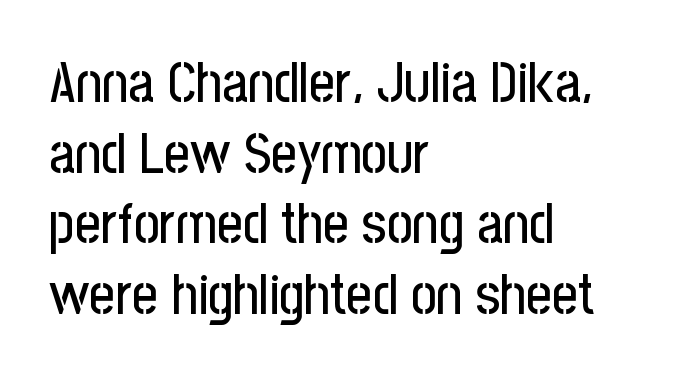
In terms of posture, this sample is upright. The line texture is even and compact thanks to regular tracking. Grotesque or geometric, the face here clearly has no serifs. Horizontal bands of white between lines are of average thickness.
